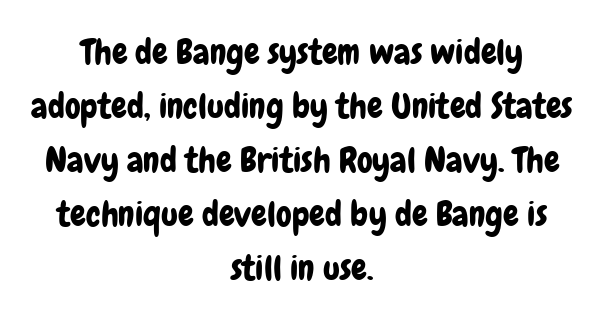
{"serif": "no", "italic": "no", "width": "condensed", "stroke_contrast": "low", "x_height": "medium", "monospaced": "no", "underline": "no", "align": "center", "line_spacing": "normal", "line_spacing_ratio": 1.54, "letter_spacing": "normal", "letter_spacing_em": 0.0, "glyph_px": 35}
